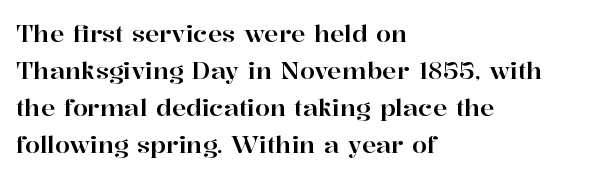
The image shows 24 px text type, upright; set left-aligned, normal line spacing (1.54x), normal letter spacing, not underlined.
